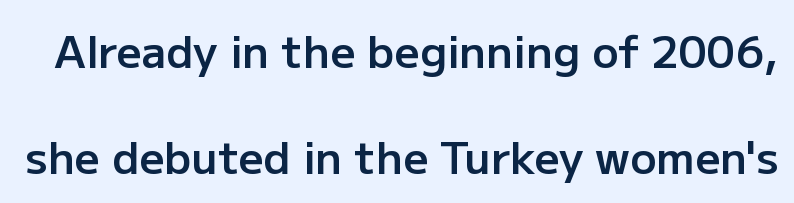
{"serif": "no", "italic": "no", "bold": "semi", "weight": "semibold", "width": "normal", "stroke_contrast": "low", "x_height": "medium", "monospaced": "no", "underline": "no", "line_spacing": "loose", "line_spacing_ratio": 2.4, "letter_spacing": "normal", "letter_spacing_em": 0.0, "glyph_px": 44}
